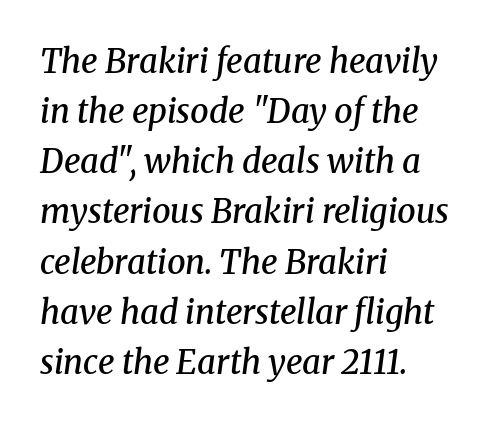
{"serif": "yes", "italic": "yes", "lean": "right", "slant_degrees": 8, "bold": "semi", "weight": "semibold", "width": "normal", "stroke_contrast": "medium", "x_height": "medium", "monospaced": "no", "underline": "no", "align": "left", "line_spacing": "normal", "line_spacing_ratio": 1.52, "letter_spacing": "normal", "letter_spacing_em": 0.0, "glyph_px": 33}
